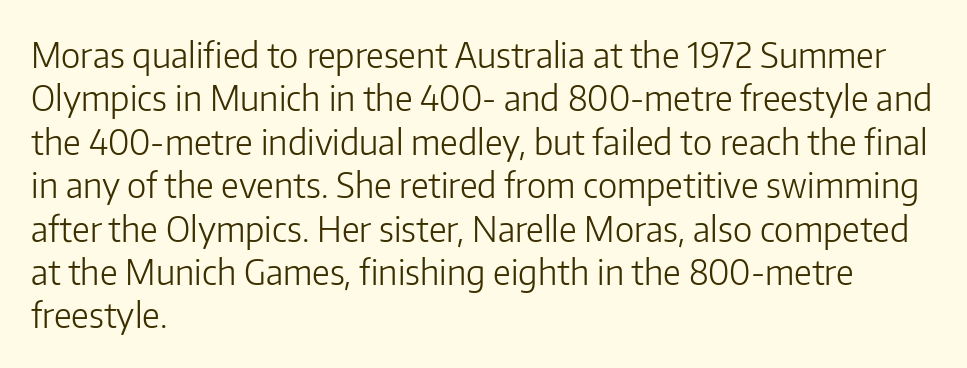
{"serif": "no", "italic": "no", "bold": "no", "weight": "light", "width": "normal", "stroke_contrast": "low", "x_height": "medium", "monospaced": "no", "underline": "no", "align": "left", "line_spacing_ratio": 1.24, "letter_spacing": "normal", "letter_spacing_em": 0.0, "glyph_px": 35}
